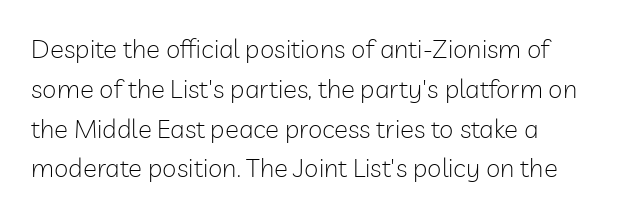
Q: Is the text bold? A: No.
Q: Is the text italic (slanted)? A: No, it is upright.
Q: Is the text underlined? A: No.
Q: How is the paragraph aligned? A: Left-aligned.
Q: Is the spacing between letters normal or unusually wide? A: Normal.
Q: Is the spacing between lines tight, normal or loose? A: Normal.
